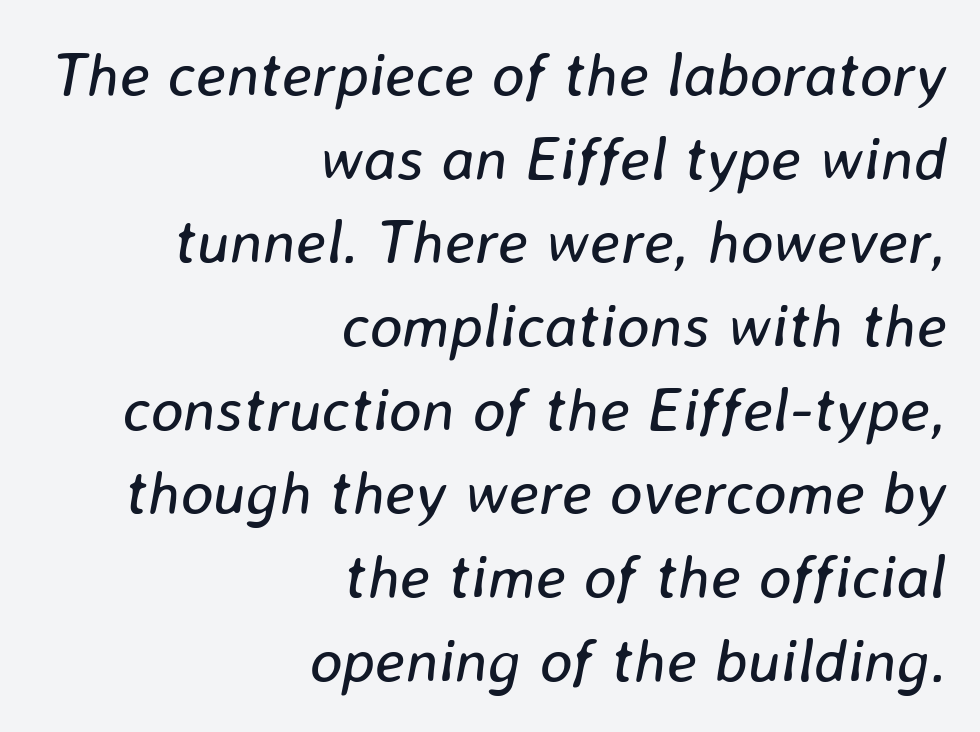
The image shows 62 px regular-weight type, italic (leaning right); set right-aligned, normal line spacing (1.35x), normal letter spacing, not underlined; low stroke contrast and a medium x-height.
